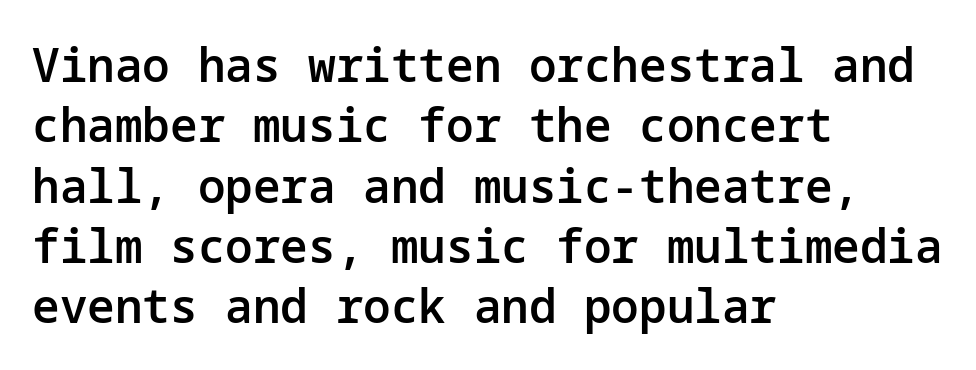
The lettering holds an erect, upright posture throughout. Honestly, the letter spacing is just normal — you wouldn't notice it. Each glyph is drawn with semibold strokes, heavier than normal yet not fully bold. The face used here is a sans, in the tradition of grotesques and geometrics. The passage is arranged the way most books set body copy — flush left.
